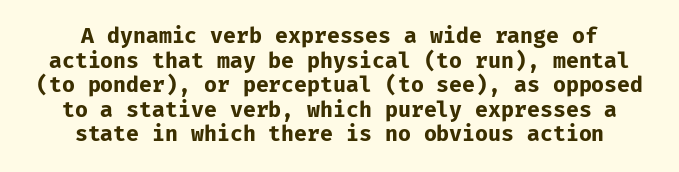
{"italic": "no", "bold": "yes", "underline": "no", "align": "center", "line_spacing_ratio": 1.17, "letter_spacing": "normal", "letter_spacing_em": 0.0, "glyph_px": 21}
